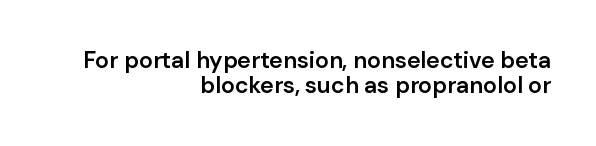
Q: Is the text bold? A: Semi-bold.
Q: Is the text italic (slanted)? A: No, it is upright.
Q: Is the text underlined? A: No.
Q: How is the paragraph aligned? A: Right-aligned.
Q: Is the spacing between letters normal or unusually wide? A: Normal.
Q: Is the spacing between lines tight, normal or loose? A: Tight.
